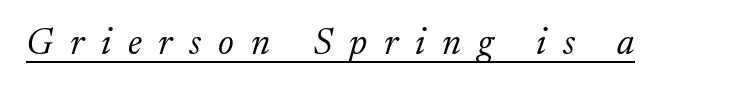
These lines were composed using italics. Short note: letters widely spaced. A typesetter would call this proportional, since set widths differ per character. Little horizontal feet cap the strokes, marking this as serif type. Quick note: underline on. Weight: regular or lighter.
